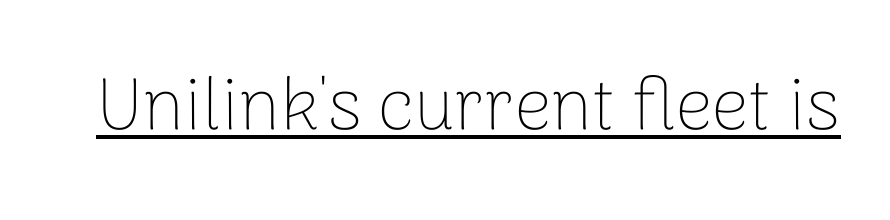
The image shows 73 px thin sans-serif type, upright; set normal letter spacing, underlined; low stroke contrast and a medium x-height.
